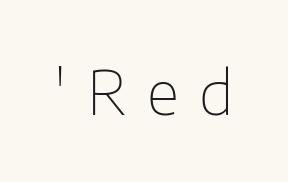
{"serif": "no", "italic": "no", "bold": "no", "weight": "thin", "width": "normal", "stroke_contrast": "low", "x_height": "medium", "monospaced": "no", "underline": "no", "letter_spacing": "wide", "letter_spacing_em": 0.34, "glyph_px": 60}
